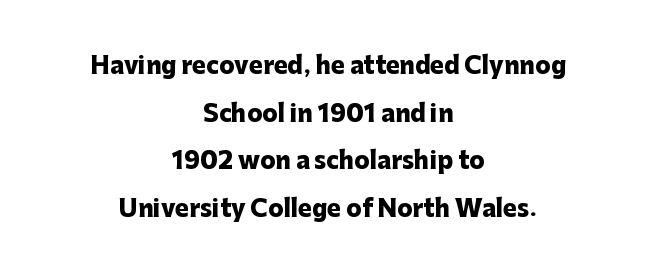
{"italic": "no", "bold": "yes", "underline": "no", "align": "center", "line_spacing": "loose", "line_spacing_ratio": 2.07, "letter_spacing": "normal", "letter_spacing_em": 0.0, "glyph_px": 23}
